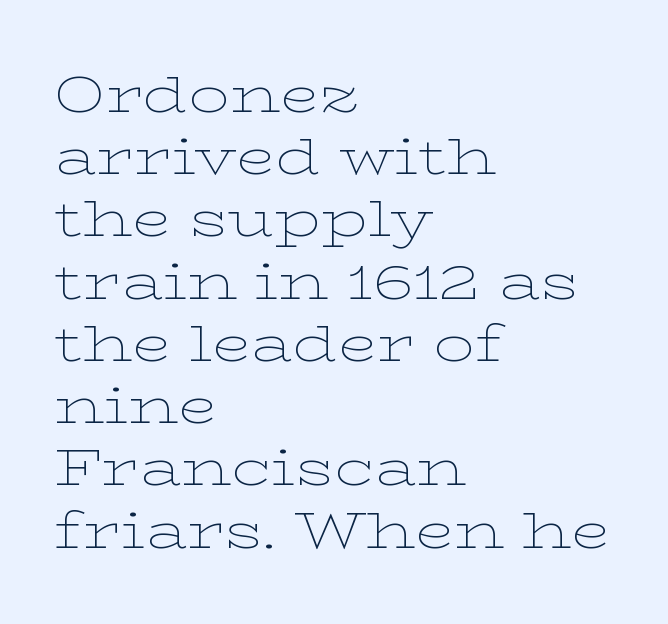
Quick note: underline off. Ascenders rise straight up at ninety degrees. Each letter keeps its own natural width here, so spacing adapts to shape. Old-style or modern, the face here clearly has serifs. Each line starts at the same left margin while the right side varies. Does extra space separate the letters? No, they use regular spacing.
